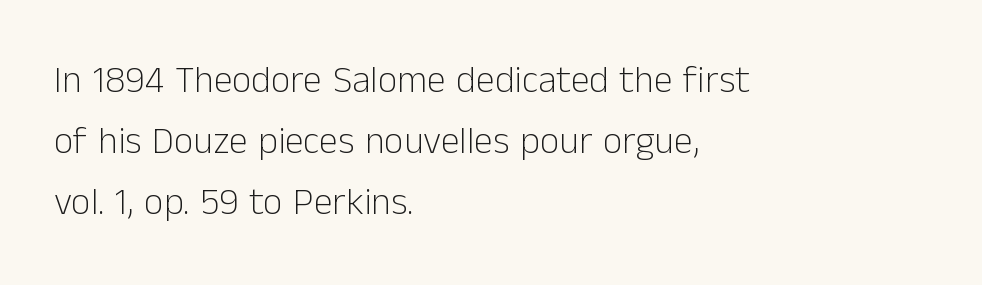
{"serif": "no", "italic": "no", "bold": "no", "weight": "light", "width": "normal", "stroke_contrast": "low", "x_height": "medium", "monospaced": "no", "underline": "no", "align": "left", "line_spacing": "normal", "line_spacing_ratio": 1.6, "letter_spacing": "normal", "letter_spacing_em": 0.0, "glyph_px": 38}
